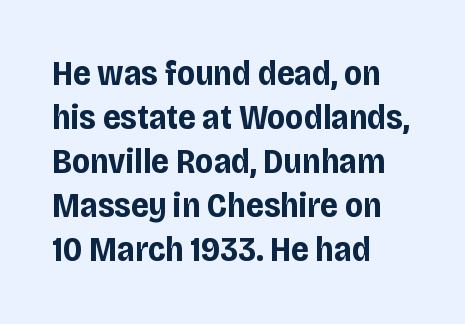
Q: Is the text bold? A: Yes.
Q: Is the text italic (slanted)? A: No, it is upright.
Q: Is the typeface a serif or a sans-serif typeface? A: Sans-serif.
Q: Is the text underlined? A: No.
Q: How is the paragraph aligned? A: Left-aligned.
Q: Is the spacing between letters normal or unusually wide? A: Normal.
Q: Is the spacing between lines tight, normal or loose? A: Normal.
Q: Width (condensed, normal, or wide)? A: Condensed.
Q: Stroke contrast? A: Low.
Q: x-height? A: Large.
Q: Monospaced? A: No.
